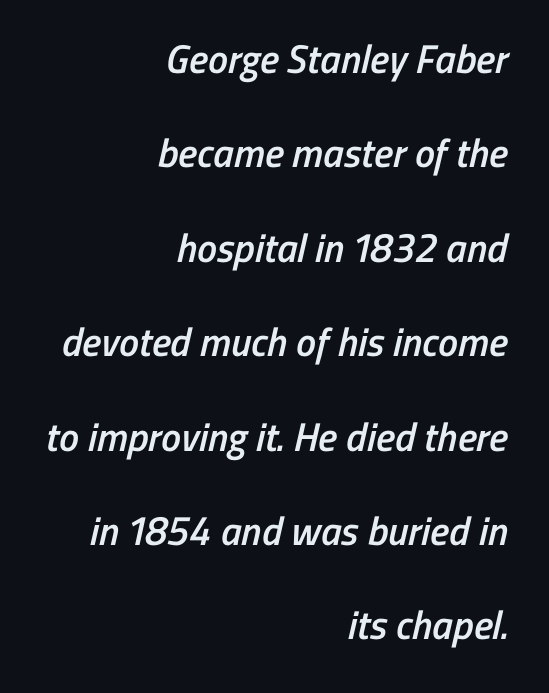
Q: Is the text bold? A: Semi-bold.
Q: Is the typeface a serif or a sans-serif typeface? A: Sans-serif.
Q: Is the text underlined? A: No.
Q: How is the paragraph aligned? A: Right-aligned.
Q: Is the spacing between letters normal or unusually wide? A: Normal.
Q: Is the spacing between lines tight, normal or loose? A: Loose.
Q: Width (condensed, normal, or wide)? A: Condensed.
Q: Stroke contrast? A: Low.
Q: x-height? A: Medium.
Q: Monospaced? A: No.
